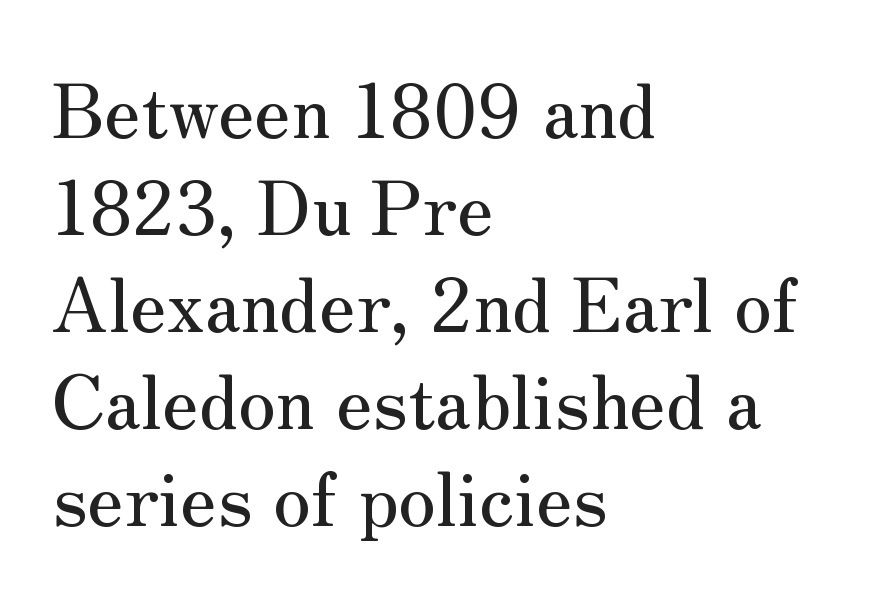
The letters advance in unequal steps, a hallmark of proportional type. Does the lettering tilt? It doesn't — this is upright. How would I describe the line gaps? Plain and ordinary. Reading down the block, your eye returns to a fixed left position each line. The space beneath each line is pristine and unruled.
